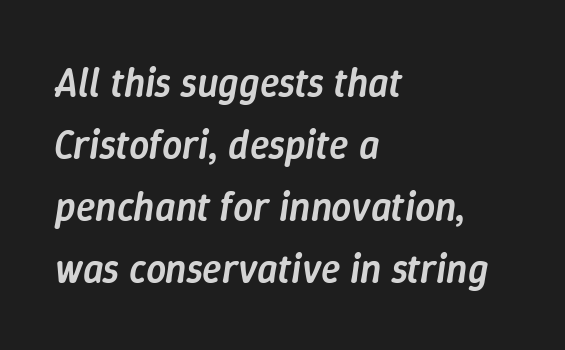
{"italic": "yes", "lean": "right", "slant_degrees": 9, "bold": "semi", "weight": "semibold", "width": "normal", "stroke_contrast": "low", "x_height": "medium", "monospaced": "no", "underline": "no", "align": "left", "line_spacing": "normal", "line_spacing_ratio": 1.55, "letter_spacing": "normal", "letter_spacing_em": 0.0, "glyph_px": 40}
